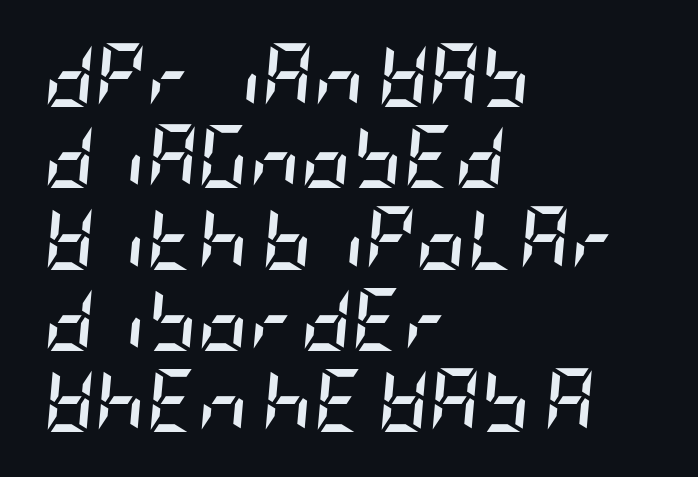
The image shows 63 px semibold, condensed type, italic (leaning right); set left-aligned, normal line spacing (1.29x), normal letter spacing, not underlined; low stroke contrast and a large x-height.
